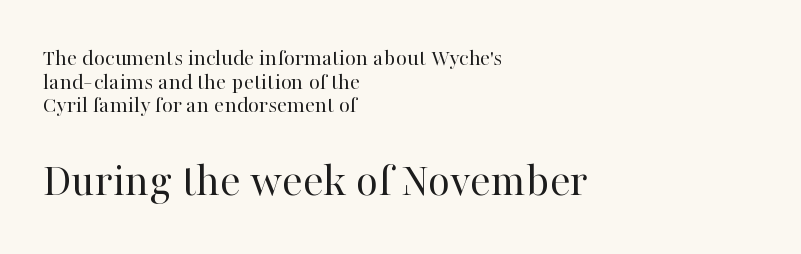
Q: Is the text bold? A: No.
Q: Is the text italic (slanted)? A: No, it is upright.
Q: Is the typeface a serif or a sans-serif typeface? A: Serif.
Q: Is the text underlined? A: No.
Q: How is the paragraph aligned? A: Left-aligned.
Q: Is the spacing between letters normal or unusually wide? A: Normal.
Q: Is the spacing between lines tight, normal or loose? A: Tight.
Q: Which block of text is set in a larger size, the first (top) or the second (bottom)? A: The second (bottom) one.
Q: Width (condensed, normal, or wide)? A: Normal.
Q: Stroke contrast? A: High.
Q: x-height? A: Medium.
Q: Monospaced? A: No.
